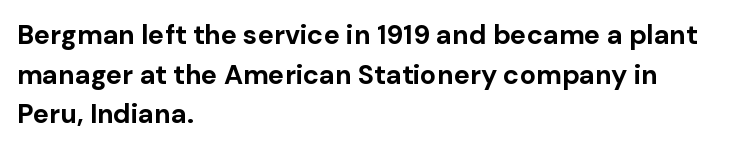
{"italic": "no", "bold": "yes", "underline": "no", "align": "left", "line_spacing": "normal", "line_spacing_ratio": 1.47, "letter_spacing": "normal", "letter_spacing_em": 0.0, "glyph_px": 27}
